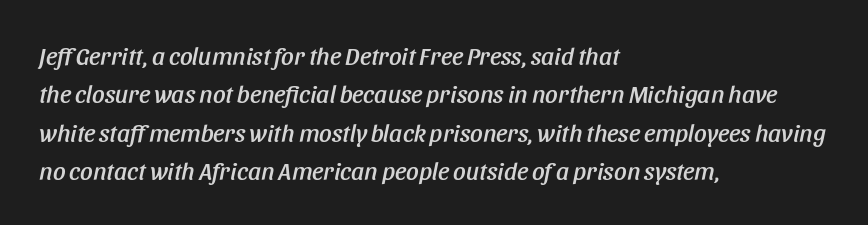
How are the letters spaced? Ordinarily, with no added tracking. The lines in this sample share a left origin and differ only in where they stop. Normally led — the rows are evenly, conventionally spaced. Unmarked baselines from the first word to the last. Notice how the stems are inclined rather than vertical — that's the hallmark of italics.
